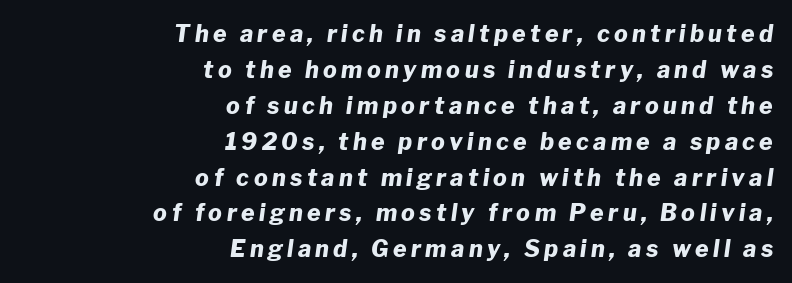
Q: Is the text bold? A: Yes.
Q: Is the text italic (slanted)? A: Yes, it leans right by about 8 degrees.
Q: Is the text underlined? A: No.
Q: How is the paragraph aligned? A: Right-aligned.
Q: Is the spacing between lines tight, normal or loose? A: Normal.
